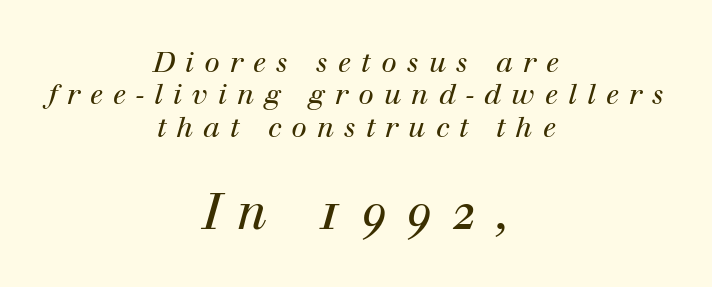
{"serif": "yes", "italic": "yes", "lean": "right", "slant_degrees": 12, "bold": "no", "weight": "regular", "width": "normal", "stroke_contrast": "high", "x_height": "medium", "monospaced": "no", "underline": "no", "align": "center", "line_spacing_ratio": 1.16, "letter_spacing": "wide", "letter_spacing_em": 0.36, "larger_block": "second", "size_ratio": 1.75, "glyph_px": 49}
